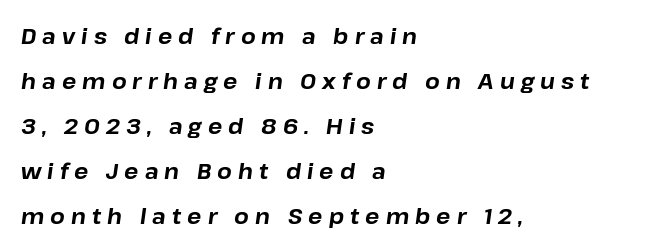
{"italic": "yes", "lean": "right", "slant_degrees": 8, "bold": "yes", "underline": "no", "align": "left", "line_spacing": "loose", "line_spacing_ratio": 2.14, "letter_spacing": "wide", "letter_spacing_em": 0.29, "glyph_px": 21}
